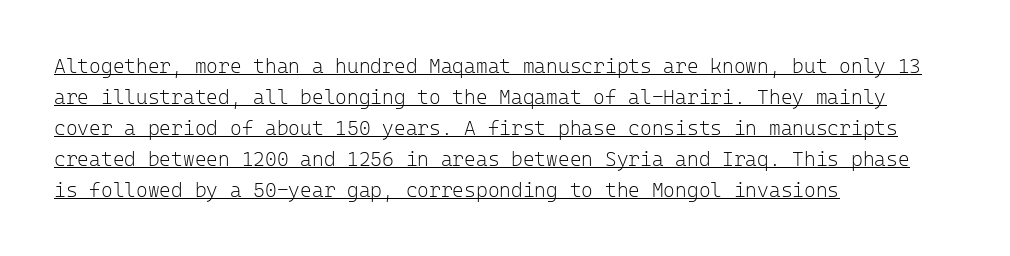
The image shows 20 px text type, upright; set left-aligned, normal line spacing (1.55x), normal letter spacing, underlined.
